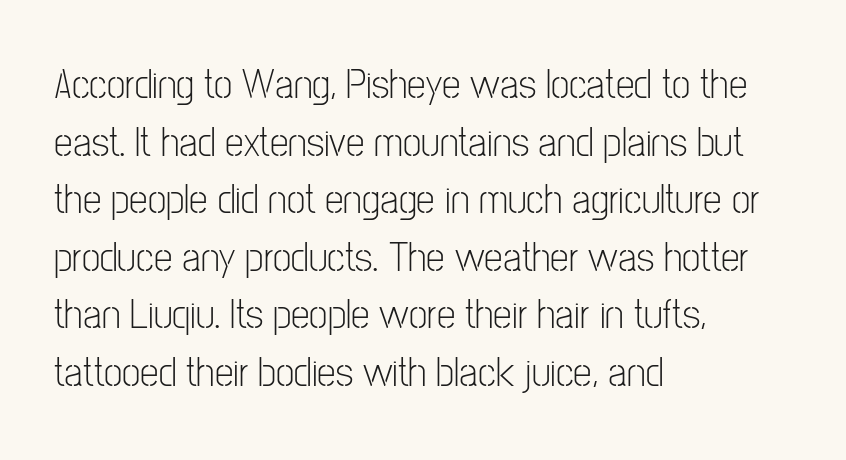
The baseline area is clear. The face used here is a sans, in the tradition of grotesques and geometrics. The rendering anchors every line to the left-hand side. Leading: standard.
